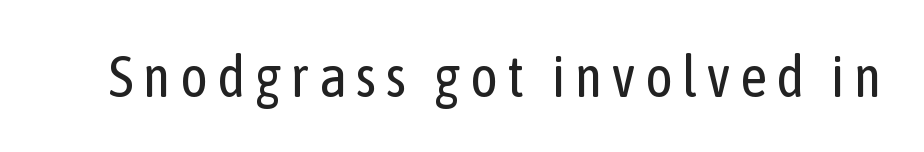
{"serif": "no", "italic": "no", "bold": "no", "weight": "regular", "width": "condensed", "stroke_contrast": "low", "x_height": "medium", "monospaced": "no", "underline": "no", "glyph_px": 58}
